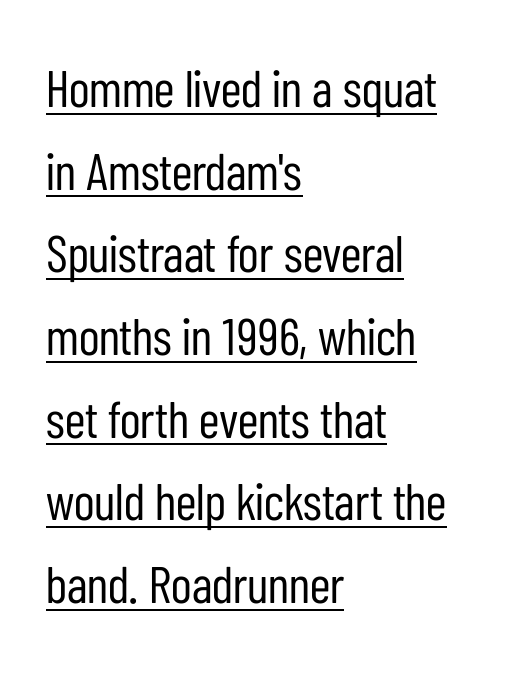
Q: Is the text bold? A: No.
Q: Is the text italic (slanted)? A: No, it is upright.
Q: Is the typeface a serif or a sans-serif typeface? A: Sans-serif.
Q: Is the text underlined? A: Yes.
Q: How is the paragraph aligned? A: Left-aligned.
Q: Is the spacing between letters normal or unusually wide? A: Normal.
Q: Is the spacing between lines tight, normal or loose? A: Normal.
Q: Width (condensed, normal, or wide)? A: Condensed.
Q: Stroke contrast? A: Low.
Q: x-height? A: Medium.
Q: Monospaced? A: No.
